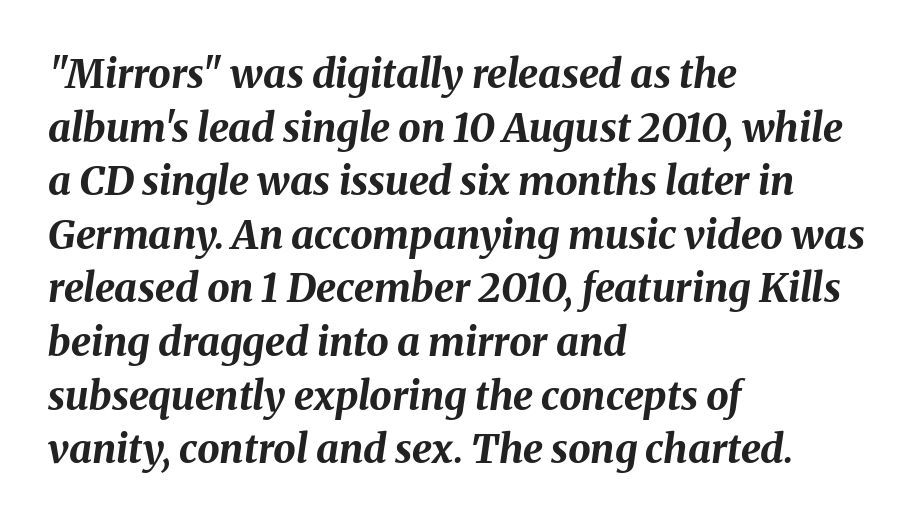
Vertically, the passage feels balanced, rows spaced as you'd expect. Weight: bold. The letters sit at their default tracking, neither squeezed nor spread. Every character sits at an angle, as italics do. The baseline area is clear.
